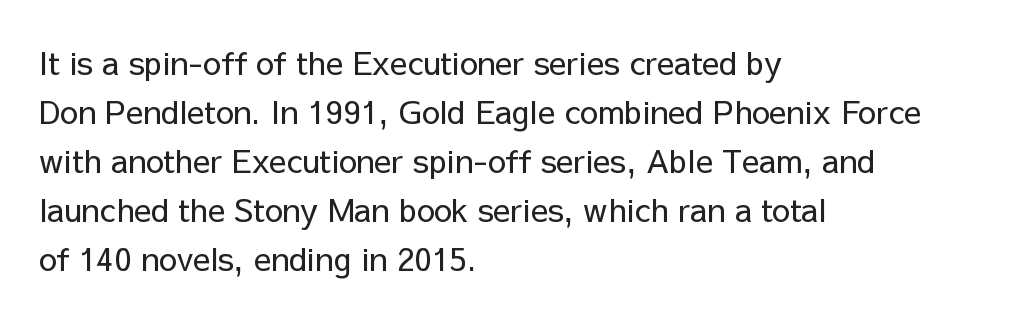
Q: Is the text bold? A: No.
Q: Is the text italic (slanted)? A: No, it is upright.
Q: Is the typeface a serif or a sans-serif typeface? A: Sans-serif.
Q: Is the text underlined? A: No.
Q: How is the paragraph aligned? A: Left-aligned.
Q: Is the spacing between letters normal or unusually wide? A: Normal.
Q: Is the spacing between lines tight, normal or loose? A: Normal.
Q: Width (condensed, normal, or wide)? A: Normal.
Q: Stroke contrast? A: Low.
Q: x-height? A: Medium.
Q: Monospaced? A: No.
